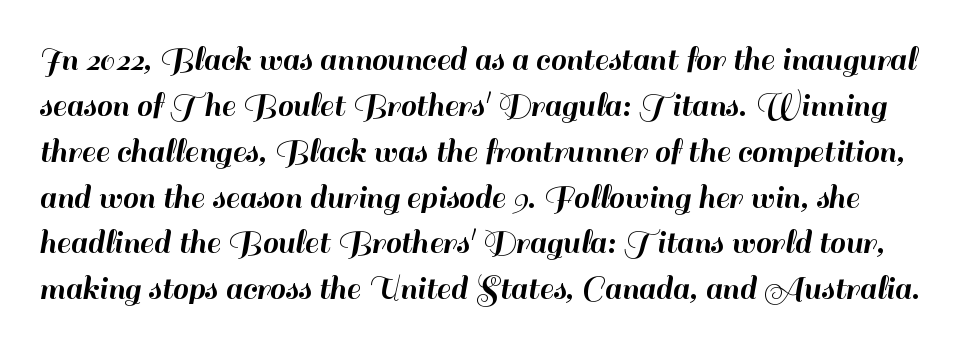
A normal amount of white space separates one row of letters from the next. The area under the type is left untouched. Nobody touched the tracking dial on this one. The passage shown is typeset with a sans-serif family. Proportional: the letters do not fall into vertical columns.
